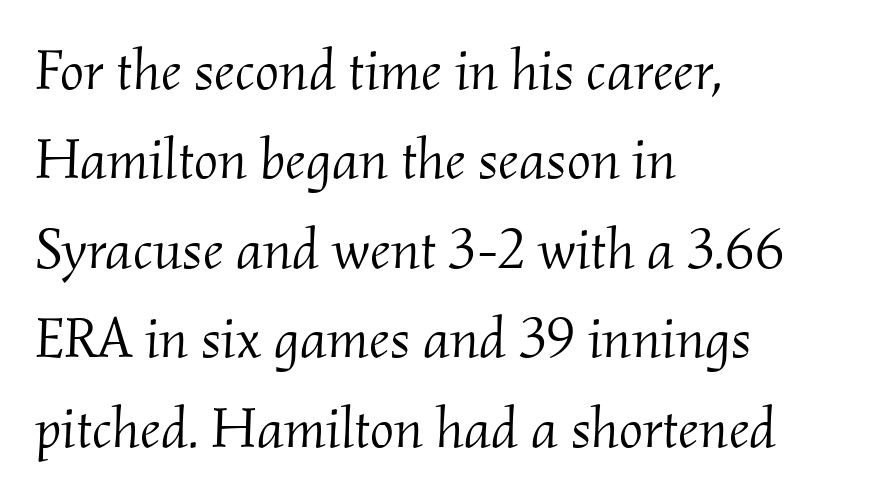
The image shows 57 px light serif type, italic (leaning right); set left-aligned, normal line spacing (1.57x), normal letter spacing, not underlined; medium stroke contrast and a small x-height.
